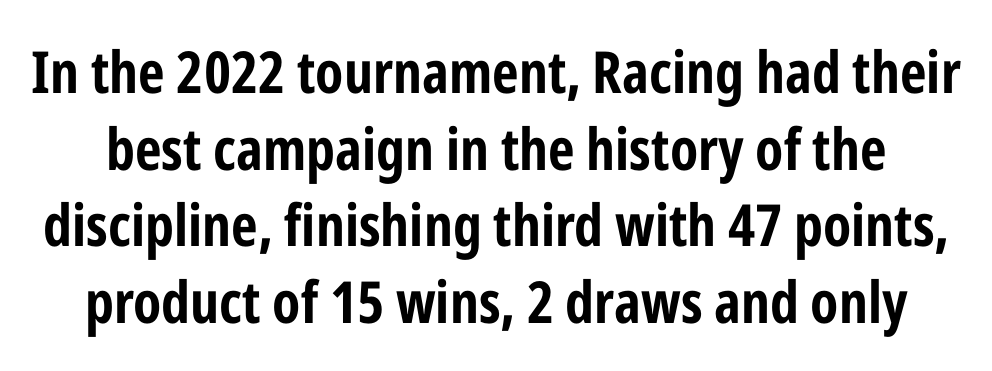
Q: Is the text bold? A: Yes.
Q: Is the text italic (slanted)? A: No, it is upright.
Q: Is the typeface a serif or a sans-serif typeface? A: Sans-serif.
Q: Is the text underlined? A: No.
Q: Is the spacing between letters normal or unusually wide? A: Normal.
Q: Is the spacing between lines tight, normal or loose? A: Normal.
Q: Width (condensed, normal, or wide)? A: Condensed.
Q: Stroke contrast? A: Low.
Q: x-height? A: Medium.
Q: Monospaced? A: No.
